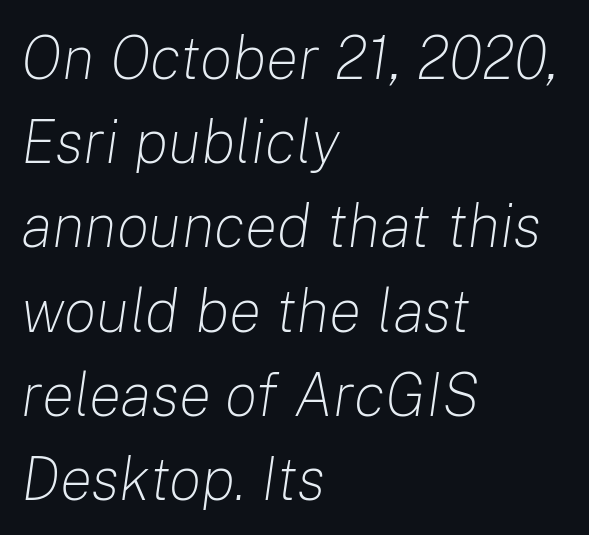
{"italic": "yes", "lean": "right", "slant_degrees": 8, "bold": "no", "weight": "light", "width": "normal", "stroke_contrast": "low", "x_height": "medium", "monospaced": "no", "underline": "no", "align": "left", "line_spacing": "normal", "line_spacing_ratio": 1.38, "letter_spacing": "normal", "letter_spacing_em": 0.0, "glyph_px": 61}
